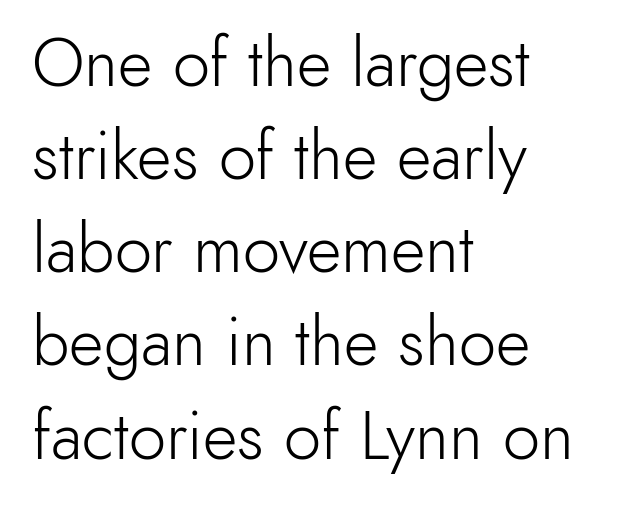
The image shows 67 px light sans-serif type, upright; set left-aligned, normal line spacing (1.39x), normal letter spacing, not underlined; a small x-height.
